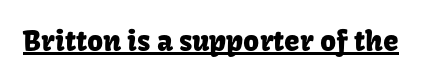
Each line of the rendering has a horizontal stroke beneath the glyphs. The letterforms sit shoulder to shoulder at normal distance. If you drew a line through each stem, it would be perfectly vertical. Nope, no serifs anywhere on these letters. This sample has the flowing, uneven cadence of proportional lettering.
